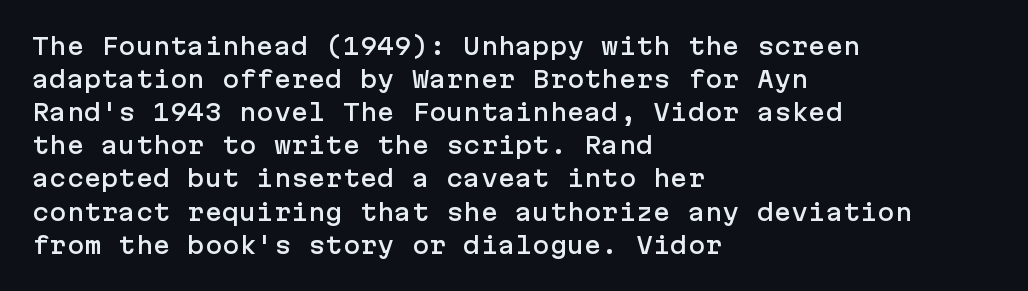
The block of text has a typical density, with ordinary space between rows. Tracking here is standard; glyphs follow each other at the usual distance. The strip under each line holds only bare page. The lettering holds an erect, upright posture throughout. Teacher's note: observe the even left margin — that is flush-left alignment.
